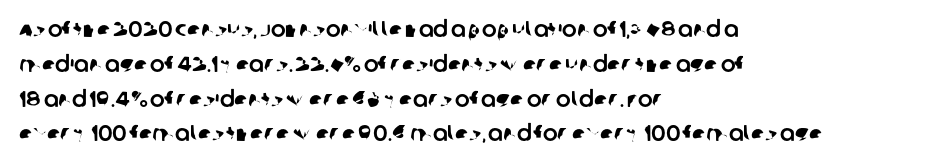
{"underline": "no", "align": "left", "line_spacing": "normal", "line_spacing_ratio": 1.58, "letter_spacing": "normal", "letter_spacing_em": 0.0, "glyph_px": 22}
